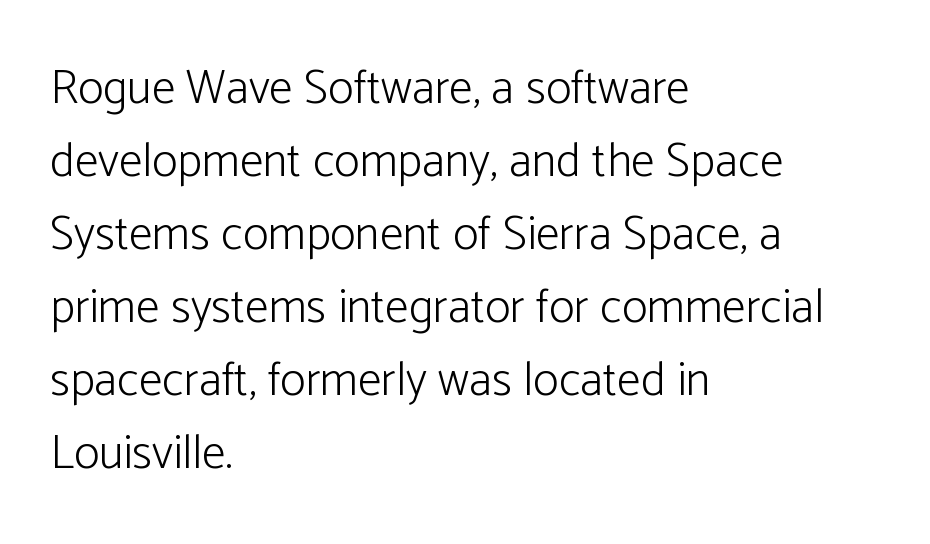
{"serif": "no", "italic": "no", "bold": "no", "weight": "light", "width": "normal", "stroke_contrast": "low", "x_height": "medium", "monospaced": "no", "underline": "no", "align": "left", "line_spacing": "normal", "line_spacing_ratio": 1.52, "letter_spacing": "normal", "letter_spacing_em": 0.0, "glyph_px": 48}
